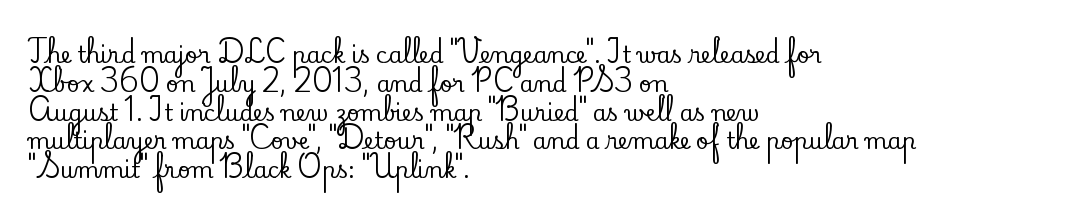
Descender tails drop into unmarked territory. Horizontal alignment here is leftward, the default for most running prose. Does extra space separate the letters? No, they use regular spacing. Upright lettering throughout. Evenly set lines give the paragraph a standard silhouette.
